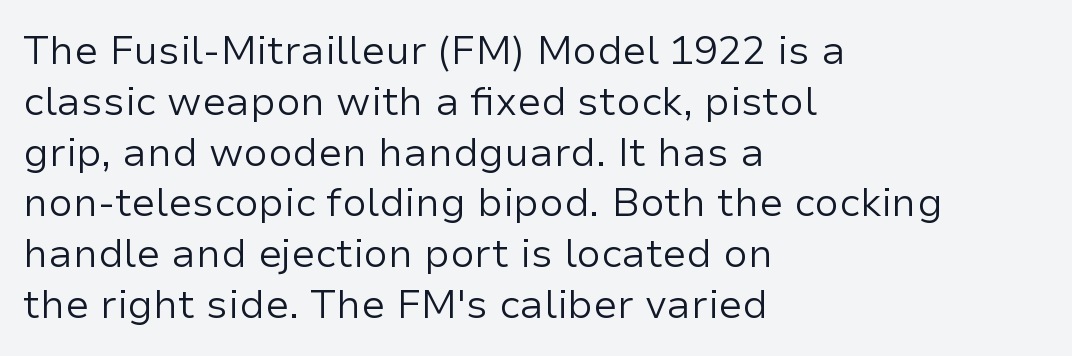
The image shows 40 px regular-weight sans-serif type, upright; set left-aligned, normal line spacing (1.27x), normal letter spacing, not underlined; low stroke contrast and a medium x-height.
